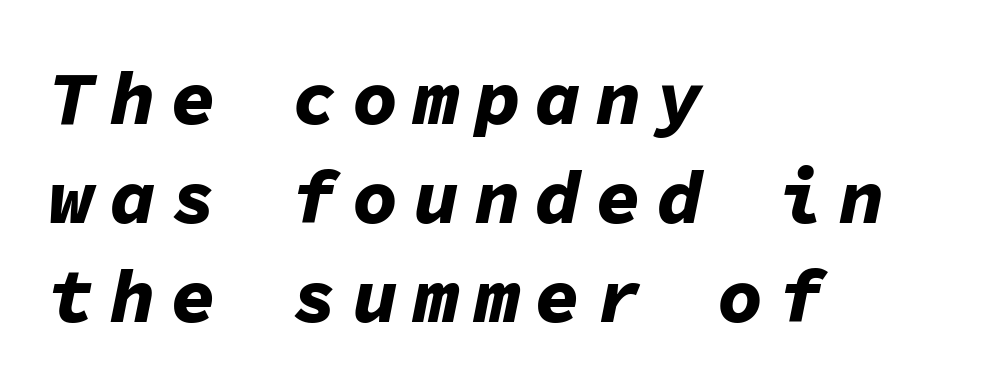
The image shows 76 px bold type, italic (leaning right), monospaced; set left-aligned, normal line spacing (1.3x), unusually wide letter spacing (+0.2 em), not underlined; low stroke contrast and a medium x-height.
